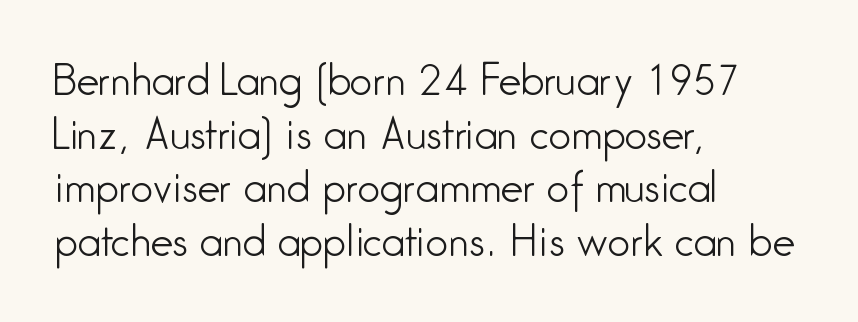
The image shows 40 px light, condensed sans-serif type, upright; set left-aligned, normal line spacing (1.34x), normal letter spacing, not underlined; low stroke contrast and a medium x-height.
